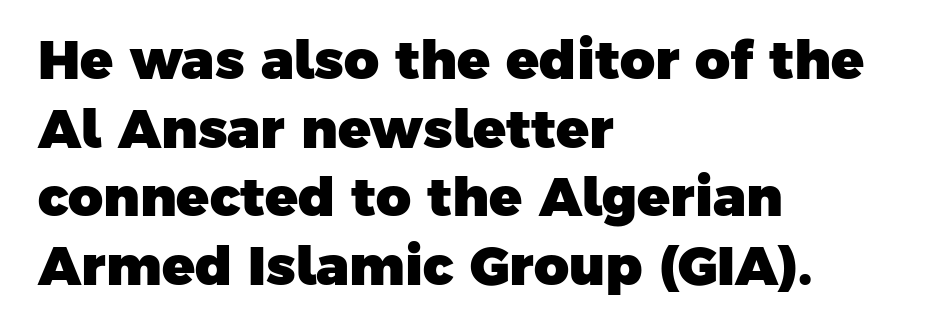
Q: Is the text bold? A: Yes.
Q: Is the typeface a serif or a sans-serif typeface? A: Sans-serif.
Q: Is the text underlined? A: No.
Q: How is the paragraph aligned? A: Left-aligned.
Q: Is the spacing between letters normal or unusually wide? A: Normal.
Q: Is the spacing between lines tight, normal or loose? A: Normal.
Q: Width (condensed, normal, or wide)? A: Normal.
Q: Stroke contrast? A: Low.
Q: x-height? A: Medium.
Q: Monospaced? A: No.
